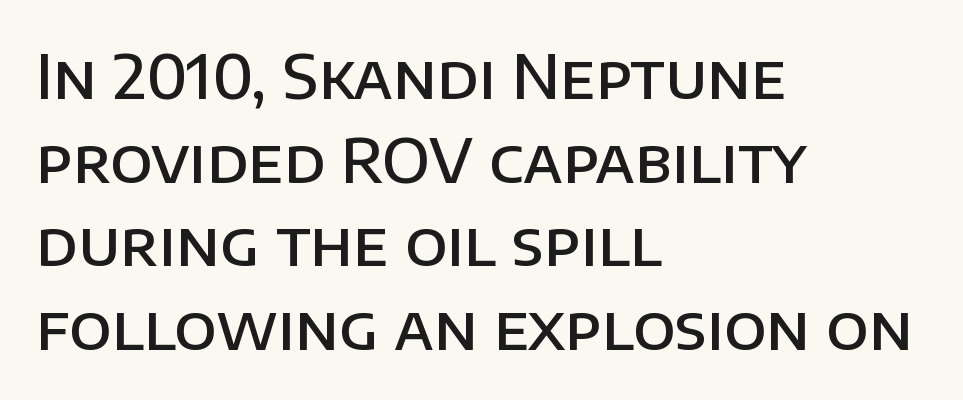
Rows of type keep a routine distance in the vertical direction. The passage shown is not underscored anywhere. This sample uses plain, unmodified letter spacing. Varying glyph widths throughout — classic text-font behaviour. These words are printed semibold, heavier than regular yet not bold.
